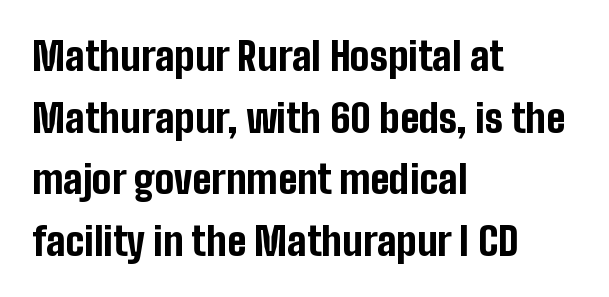
{"serif": "no", "italic": "no", "bold": "yes", "weight": "bold", "width": "condensed", "stroke_contrast": "low", "x_height": "medium", "monospaced": "no", "underline": "no", "align": "left", "line_spacing": "normal", "line_spacing_ratio": 1.58, "letter_spacing": "normal", "letter_spacing_em": 0.0, "glyph_px": 39}
